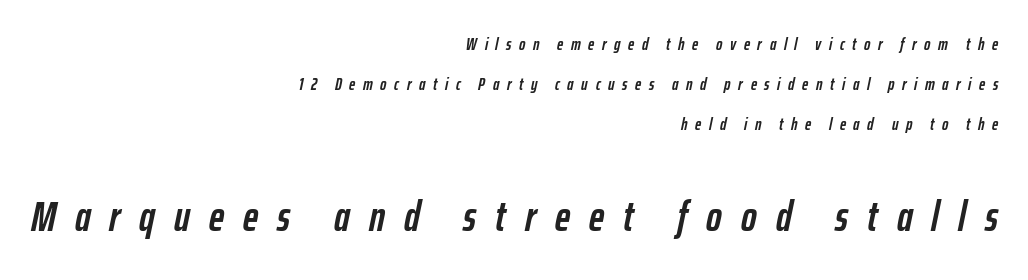
The image shows 42 px semibold, condensed type, italic (leaning right); set right-aligned, loose line spacing (2.34x), unusually wide letter spacing (+0.45 em), not underlined; the second (bottom) block is 2.47x larger; low stroke contrast and a medium x-height.
